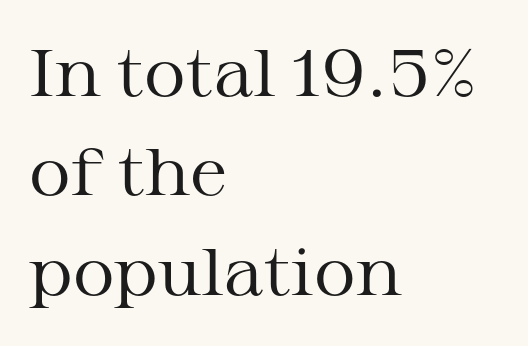
{"serif": "yes", "italic": "no", "bold": "no", "weight": "regular", "width": "wide", "stroke_contrast": "medium", "x_height": "medium", "monospaced": "no", "underline": "no", "align": "left", "line_spacing": "normal", "line_spacing_ratio": 1.53, "letter_spacing": "normal", "letter_spacing_em": 0.0, "glyph_px": 65}
